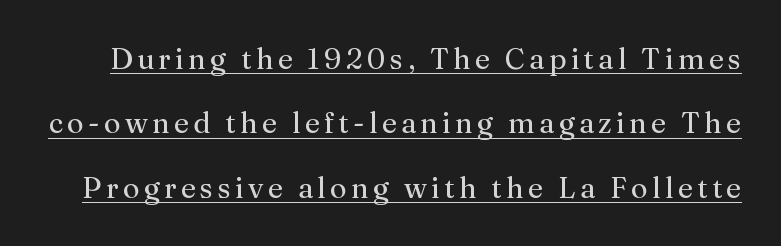
{"serif": "yes", "italic": "no", "bold": "no", "weight": "regular", "width": "normal", "stroke_contrast": "medium", "x_height": "medium", "monospaced": "no", "underline": "yes", "line_spacing": "loose", "line_spacing_ratio": 2.22, "glyph_px": 29}
